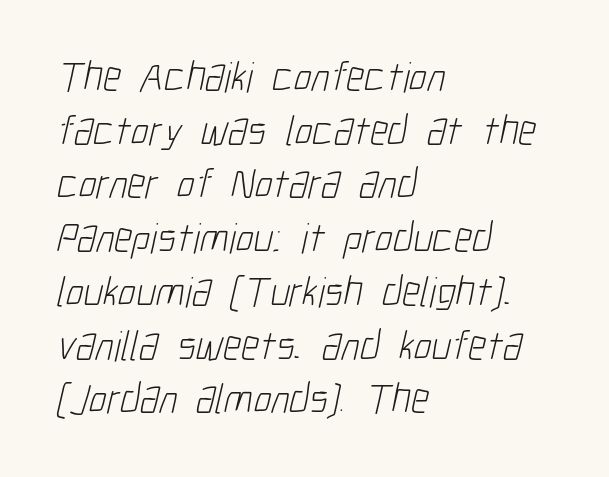
The image shows 43 px light, condensed sans-serif type; set left-aligned, normal line spacing (1.25x), normal letter spacing, not underlined; low stroke contrast and a medium x-height.
